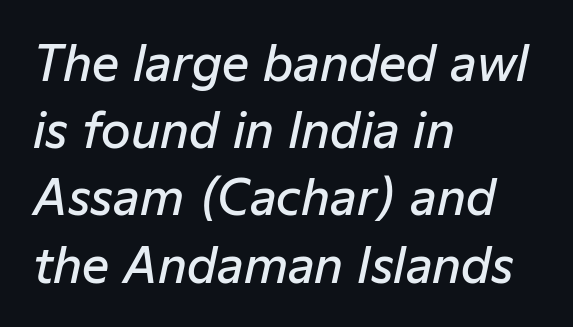
{"italic": "yes", "lean": "right", "slant_degrees": 12, "bold": "semi", "weight": "semibold", "width": "normal", "stroke_contrast": "low", "x_height": "medium", "monospaced": "no", "underline": "no", "align": "left", "line_spacing": "normal", "line_spacing_ratio": 1.4, "letter_spacing": "normal", "letter_spacing_em": 0.0, "glyph_px": 48}
